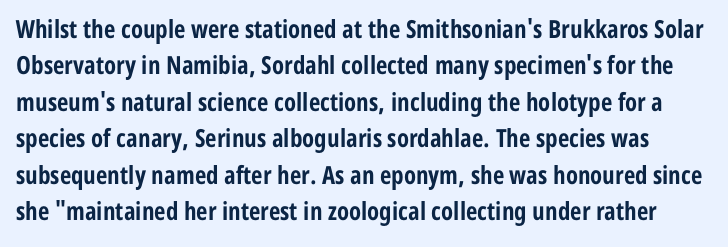
{"italic": "no", "bold": "yes", "underline": "no", "line_spacing": "normal", "line_spacing_ratio": 1.46, "letter_spacing": "normal", "letter_spacing_em": 0.0, "glyph_px": 25}
